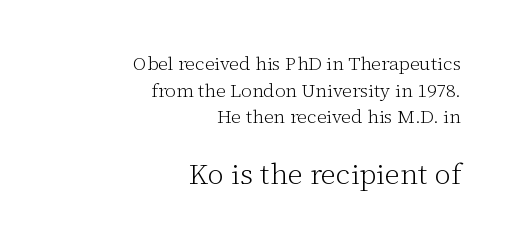
The image shows 29 px light serif type, upright; set right-aligned, normal line spacing (1.4x), normal letter spacing, not underlined; the second (bottom) block is 1.53x larger; low stroke contrast and a medium x-height.
